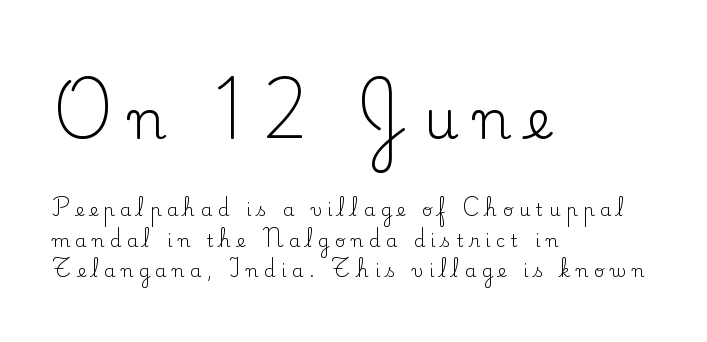
Q: Is the text bold? A: No.
Q: Is the text italic (slanted)? A: No, it is upright.
Q: Is the text underlined? A: No.
Q: How is the paragraph aligned? A: Left-aligned.
Q: Is the spacing between letters normal or unusually wide? A: Unusually wide.
Q: Is the spacing between lines tight, normal or loose? A: Normal.
Q: Which block of text is set in a larger size, the first (top) or the second (bottom)? A: The first (top) one.
Q: Width (condensed, normal, or wide)? A: Normal.
Q: Stroke contrast? A: Low.
Q: x-height? A: Small.
Q: Monospaced? A: No.
